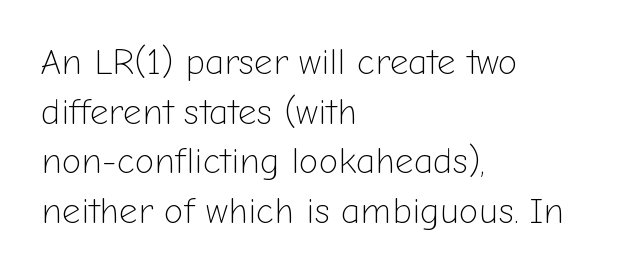
The image shows 36 px light sans-serif type, upright; set left-aligned, normal line spacing (1.38x), normal letter spacing, not underlined; low stroke contrast and a medium x-height.
